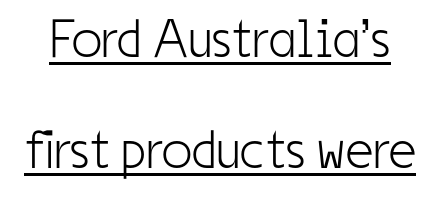
The image shows 54 px light, condensed sans-serif type, upright; set loose line spacing (2.05x), normal letter spacing, underlined; low stroke contrast and a medium x-height.
